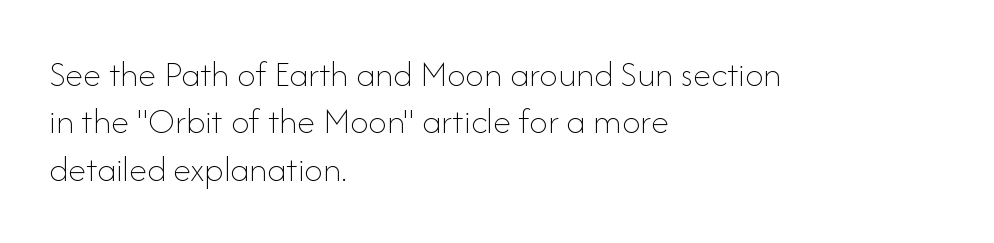
Q: Is the text bold? A: No.
Q: Is the text italic (slanted)? A: No, it is upright.
Q: Is the text underlined? A: No.
Q: How is the paragraph aligned? A: Left-aligned.
Q: Is the spacing between letters normal or unusually wide? A: Normal.
Q: Is the spacing between lines tight, normal or loose? A: Normal.
Q: Width (condensed, normal, or wide)? A: Normal.
Q: Stroke contrast? A: Low.
Q: x-height? A: Small.
Q: Monospaced? A: No.
